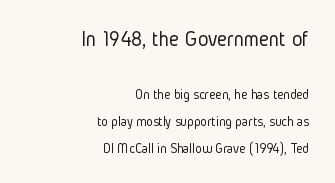
The image shows 22 px text type, upright; set right-aligned, loose line spacing (1.93x), normal letter spacing, not underlined; the first (top) block is 1.57x larger.
